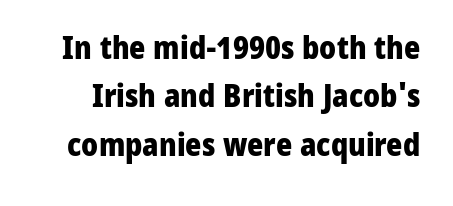
Q: Is the text bold? A: Yes.
Q: Is the text italic (slanted)? A: No, it is upright.
Q: Is the typeface a serif or a sans-serif typeface? A: Sans-serif.
Q: Is the text underlined? A: No.
Q: Is the spacing between letters normal or unusually wide? A: Normal.
Q: Is the spacing between lines tight, normal or loose? A: Normal.
Q: Width (condensed, normal, or wide)? A: Normal.
Q: Stroke contrast? A: Low.
Q: x-height? A: Medium.
Q: Monospaced? A: No.
